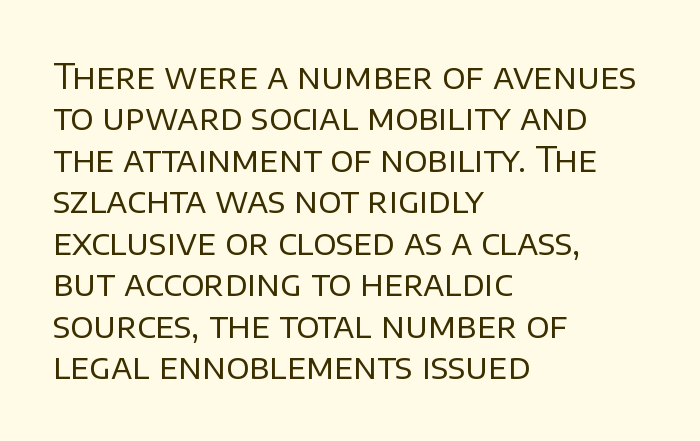
{"serif": "no", "italic": "no", "bold": "no", "weight": "regular", "width": "normal", "stroke_contrast": "low", "x_height": "large", "monospaced": "no", "underline": "no", "align": "left", "line_spacing_ratio": 1.22, "letter_spacing": "normal", "letter_spacing_em": 0.0, "glyph_px": 34}
